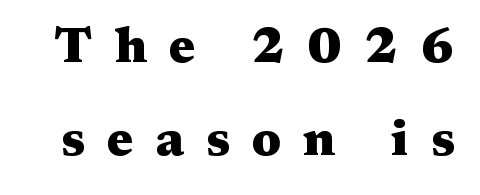
Q: Is the text bold? A: Yes.
Q: Is the text italic (slanted)? A: No, it is upright.
Q: Is the typeface a serif or a sans-serif typeface? A: Serif.
Q: Is the text underlined? A: No.
Q: Is the spacing between letters normal or unusually wide? A: Unusually wide.
Q: Width (condensed, normal, or wide)? A: Wide.
Q: Stroke contrast? A: Medium.
Q: x-height? A: Medium.
Q: Monospaced? A: No.
